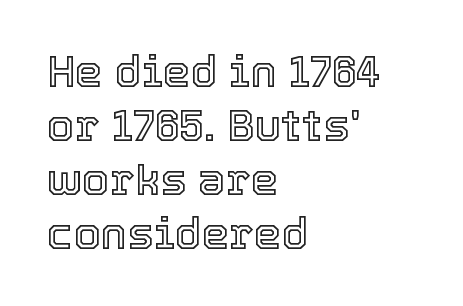
The image shows 44 px text type, upright; set left-aligned, line spacing 1.23x, normal letter spacing, not underlined; a medium x-height.
